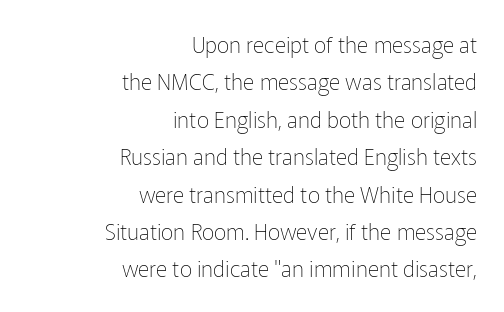
The image shows 22 px text type, upright; set right-aligned, normal line spacing (1.7x), normal letter spacing, not underlined.
